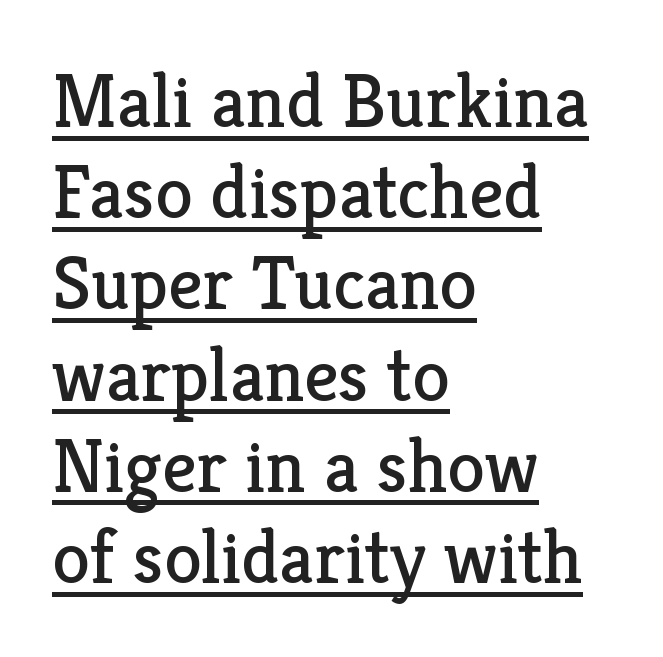
Q: Is the text bold? A: No.
Q: Is the text italic (slanted)? A: No, it is upright.
Q: Is the typeface a serif or a sans-serif typeface? A: Serif.
Q: Is the text underlined? A: Yes.
Q: How is the paragraph aligned? A: Left-aligned.
Q: Is the spacing between letters normal or unusually wide? A: Normal.
Q: Width (condensed, normal, or wide)? A: Normal.
Q: Stroke contrast? A: Low.
Q: x-height? A: Medium.
Q: Monospaced? A: No.
